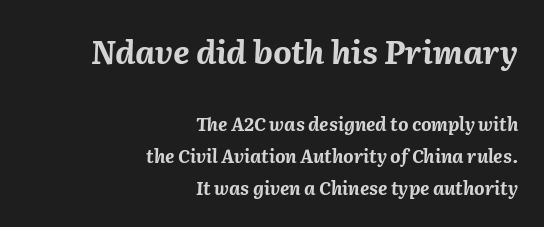
Character size in the leading block exceeds that of the trailing block. The specimen omits any rule beneath the text block's lines. Here the designer chose a conventional face with non-uniform glyph widths. Compared with a flush-left layout, this one pins lines to the opposite, right side. Is the letter spacing exaggerated? No — it looks like the ordinary default.
